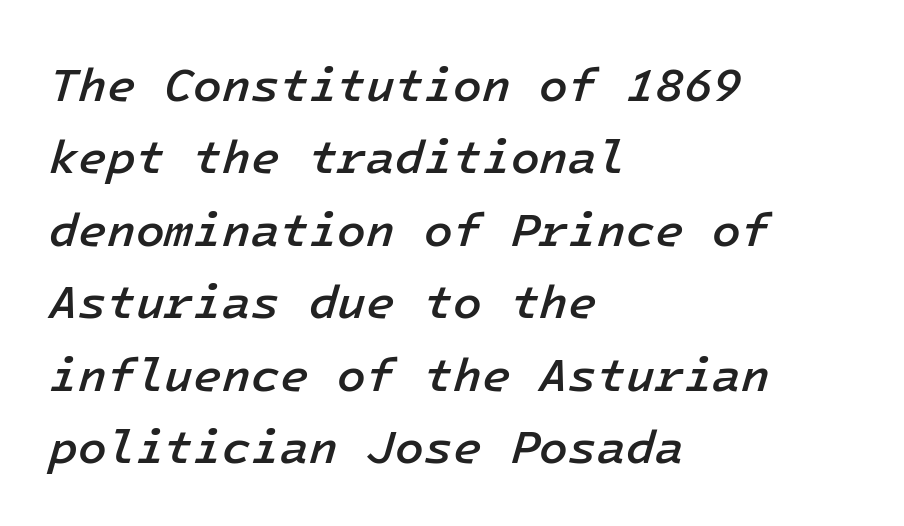
The image shows 47 px semibold type, italic (leaning right); set left-aligned, normal line spacing (1.54x), normal letter spacing, not underlined; low stroke contrast and a medium x-height.
